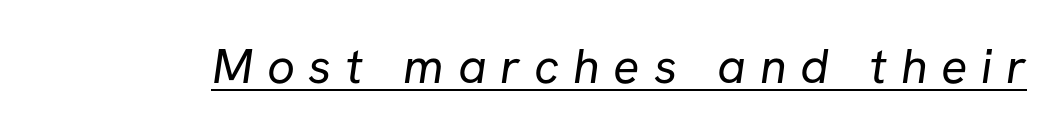
Q: Is the text bold? A: No.
Q: Is the typeface a serif or a sans-serif typeface? A: Sans-serif.
Q: Is the text underlined? A: Yes.
Q: Is the spacing between letters normal or unusually wide? A: Unusually wide.
Q: Width (condensed, normal, or wide)? A: Normal.
Q: Stroke contrast? A: Low.
Q: x-height? A: Medium.
Q: Monospaced? A: No.
